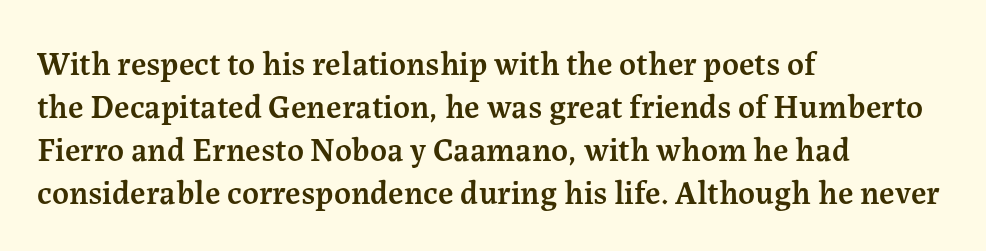
{"serif": "yes", "italic": "no", "bold": "semi", "weight": "semibold", "width": "normal", "stroke_contrast": "medium", "x_height": "medium", "monospaced": "no", "underline": "no", "align": "left", "line_spacing": "normal", "line_spacing_ratio": 1.3, "letter_spacing": "normal", "letter_spacing_em": 0.0, "glyph_px": 33}
